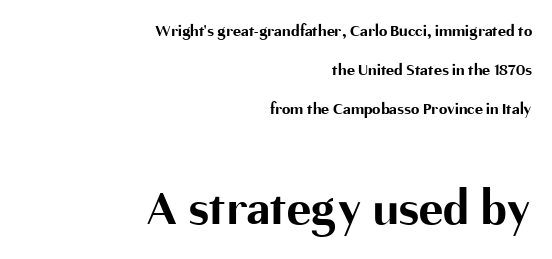
The image shows 51 px bold sans-serif type, upright; set right-aligned, loose line spacing (2.3x), normal letter spacing, not underlined; the second (bottom) block is 3.0x larger; medium stroke contrast and a medium x-height.
